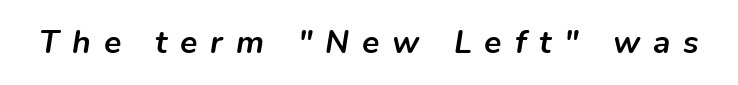
Q: Is the text bold? A: Yes.
Q: Is the text italic (slanted)? A: Yes, it leans right by about 9 degrees.
Q: Is the text underlined? A: No.
Q: Is the spacing between letters normal or unusually wide? A: Unusually wide.
Q: Width (condensed, normal, or wide)? A: Normal.
Q: Stroke contrast? A: Low.
Q: x-height? A: Medium.
Q: Monospaced? A: No.
